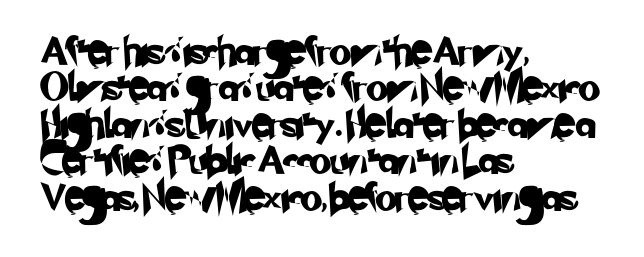
{"serif": "no", "width": "normal", "stroke_contrast": "low", "x_height": "small", "monospaced": "no", "underline": "no", "align": "left", "line_spacing": "normal", "line_spacing_ratio": 1.3, "letter_spacing": "normal", "letter_spacing_em": 0.0, "glyph_px": 28}
